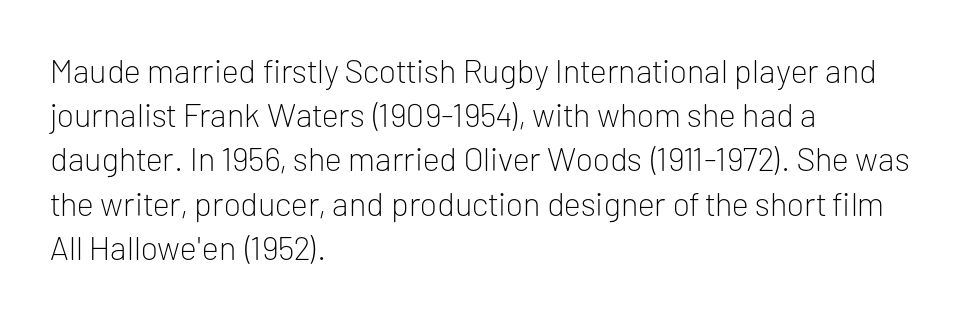
Notice how the passage keeps a crisp vertical edge on the left only. Think of a printed novel: that variable character pitch is what you see here. The designer left line spacing at the default. Students, note that the glyphs here touch the page at normal intervals. Nope, no serifs anywhere on these letters. The weight tops out at a normal text grade.
